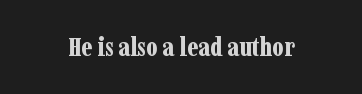
Only glyphs here, with clear space below each row. Rendered with straight, roman letterforms. The glyphs have the mass of a bold cut. Observe the ordinary spacing: letters are neighbours, not strangers.
